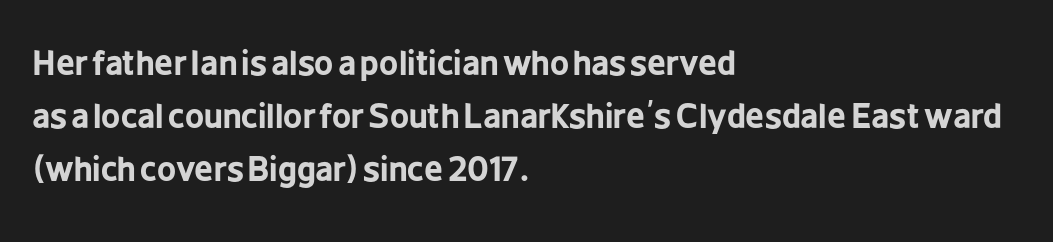
{"serif": "no", "italic": "no", "bold": "yes", "weight": "bold", "width": "condensed", "stroke_contrast": "low", "x_height": "medium", "monospaced": "no", "underline": "no", "align": "left", "line_spacing": "normal", "line_spacing_ratio": 1.6, "letter_spacing": "normal", "letter_spacing_em": 0.0, "glyph_px": 33}
